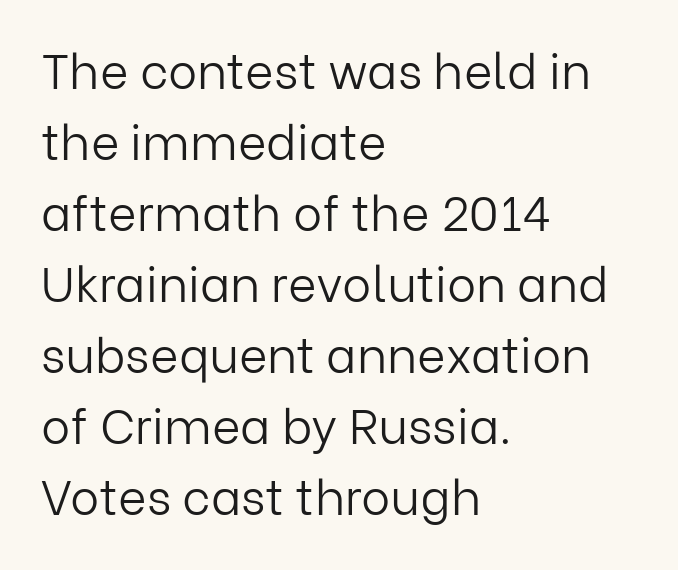
{"serif": "no", "italic": "no", "bold": "no", "weight": "light", "width": "normal", "stroke_contrast": "low", "x_height": "medium", "monospaced": "no", "underline": "no", "align": "left", "line_spacing": "normal", "line_spacing_ratio": 1.45, "letter_spacing": "normal", "letter_spacing_em": 0.0, "glyph_px": 49}
